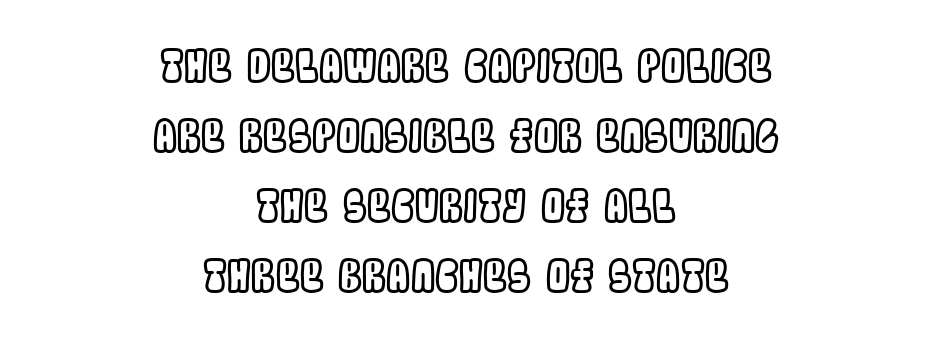
Here the designer chose a conventional face with non-uniform glyph widths. Notice how the passage keeps no hard edge, just a central spine. One glance says typical: line gaps are just what's usual. No italicization has been applied; the sample stays upright.
